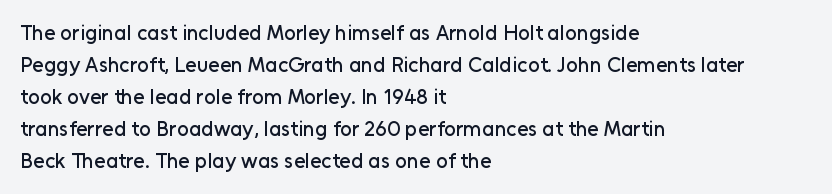
Spacing between characters is what you'd get straight out of the box. This sample is left-justified, so line endings fall wherever the words run out. Has an underline been added? It has not. Evenly set lines give the paragraph a standard silhouette. You can tell it's not italic because the verticals are truly vertical.
